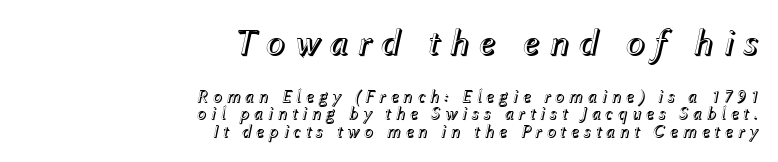
Character widths vary here, with narrow letters taking less room than wide ones. Substantial extra tracking has been applied to these lines. The whole block is typeset with a tilt. You get the large type first, then a drop to smaller type.
